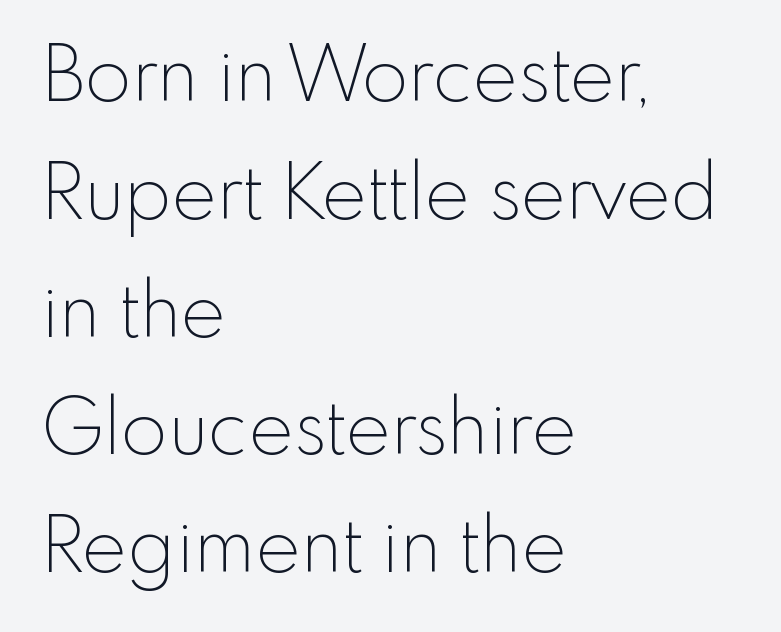
Q: Is the text bold? A: No.
Q: Is the text italic (slanted)? A: No, it is upright.
Q: Is the typeface a serif or a sans-serif typeface? A: Sans-serif.
Q: Is the text underlined? A: No.
Q: How is the paragraph aligned? A: Left-aligned.
Q: Is the spacing between letters normal or unusually wide? A: Normal.
Q: Is the spacing between lines tight, normal or loose? A: Normal.
Q: Width (condensed, normal, or wide)? A: Normal.
Q: x-height? A: Small.
Q: Monospaced? A: No.
